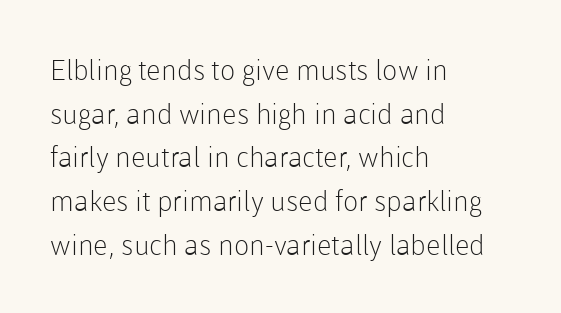
The image shows 28 px light sans-serif type, upright; set left-aligned, normal line spacing (1.56x), normal letter spacing, not underlined; low stroke contrast and a medium x-height.
